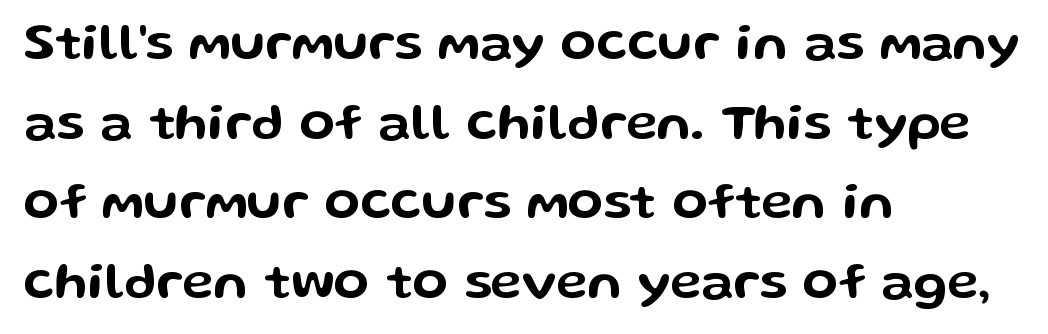
{"serif": "no", "italic": "no", "width": "wide", "stroke_contrast": "low", "x_height": "medium", "monospaced": "no", "underline": "no", "align": "left", "line_spacing": "normal", "line_spacing_ratio": 1.53, "letter_spacing": "normal", "letter_spacing_em": 0.0, "glyph_px": 52}
